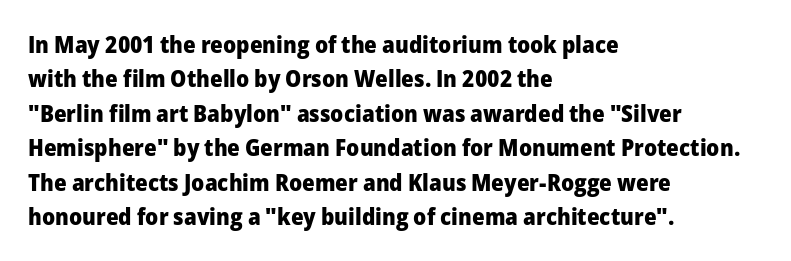
{"italic": "no", "bold": "yes", "underline": "no", "align": "left", "line_spacing": "normal", "line_spacing_ratio": 1.5, "letter_spacing": "normal", "letter_spacing_em": 0.0, "glyph_px": 23}
